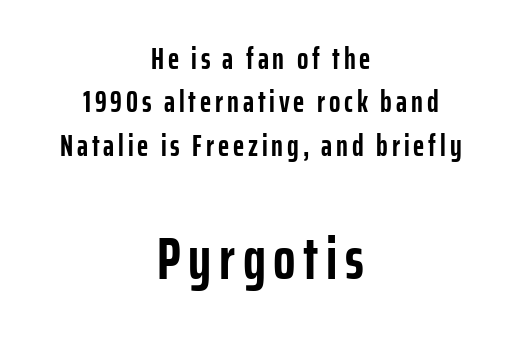
The type family on display is of the sans-serif kind. The passage shown begins with its smaller block and ends with its larger one. Note the varied advance widths — an 'i' is clearly narrower than an 'm'. Strong, thick strokes mark this as bold type.
